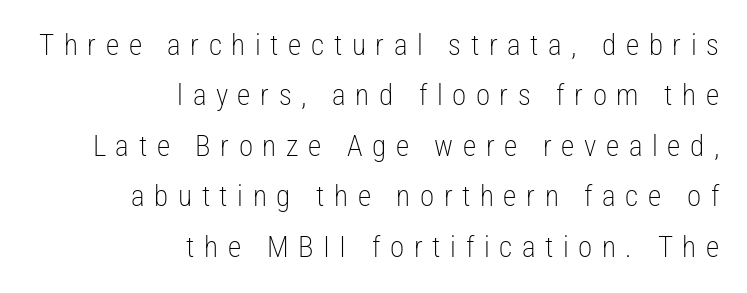
The foot of each line stays bare and open. Quick note: not italic, upright. These lines are set flush right with a ragged left edge. The typeface chosen for these lines omits serifs. This sample has the flowing, uneven cadence of proportional lettering.
